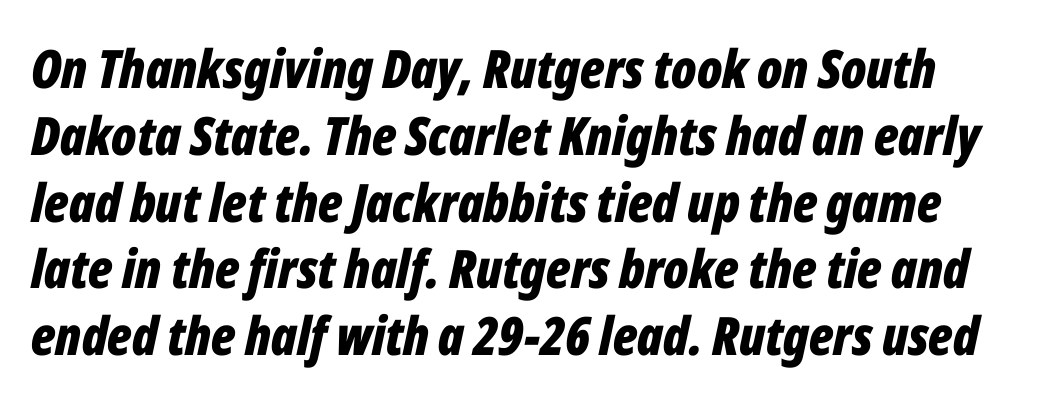
Q: Is the text bold? A: Yes.
Q: Is the text italic (slanted)? A: Yes, it leans right by about 12 degrees.
Q: Is the text underlined? A: No.
Q: Is the spacing between letters normal or unusually wide? A: Normal.
Q: Is the spacing between lines tight, normal or loose? A: Normal.
Q: Width (condensed, normal, or wide)? A: Condensed.
Q: Stroke contrast? A: Low.
Q: x-height? A: Medium.
Q: Monospaced? A: No.
